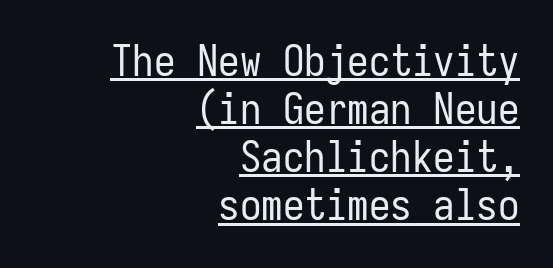
{"serif": "no", "italic": "no", "bold": "no", "weight": "regular", "width": "condensed", "stroke_contrast": "low", "x_height": "medium", "monospaced": "yes", "underline": "yes", "align": "right", "line_spacing": "tight", "line_spacing_ratio": 1.12, "letter_spacing": "normal", "letter_spacing_em": 0.0, "glyph_px": 43}
